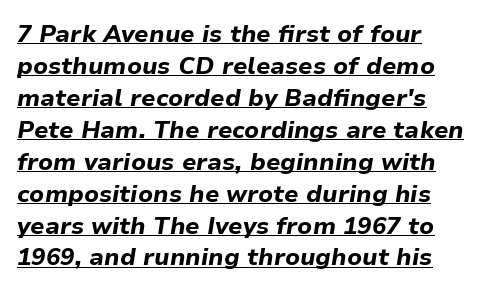
The image shows 24 px bold type, italic (leaning right); set left-aligned, normal line spacing (1.33x), normal letter spacing, underlined.
